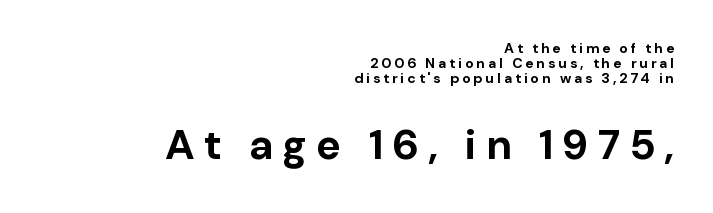
Q: Is the text bold? A: Yes.
Q: Is the text italic (slanted)? A: No, it is upright.
Q: Is the typeface a serif or a sans-serif typeface? A: Sans-serif.
Q: Is the text underlined? A: No.
Q: How is the paragraph aligned? A: Right-aligned.
Q: Is the spacing between letters normal or unusually wide? A: Unusually wide.
Q: Is the spacing between lines tight, normal or loose? A: Tight.
Q: Which block of text is set in a larger size, the first (top) or the second (bottom)? A: The second (bottom) one.
Q: Width (condensed, normal, or wide)? A: Normal.
Q: Stroke contrast? A: Low.
Q: x-height? A: Medium.
Q: Monospaced? A: No.
